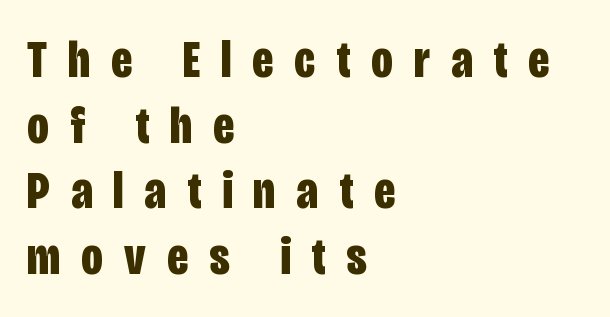
The image shows 53 px bold, condensed sans-serif type, upright; set left-aligned, line spacing 1.24x, unusually wide letter spacing (+0.4 em), not underlined; low stroke contrast and a large x-height.
